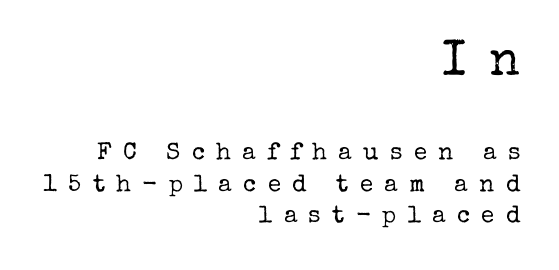
Loose tracking; the words dissolve into strings of separated letters. Each letter keeps its own natural width here, so spacing adapts to shape. Stroke terminals: seriffed. Each stroke keeps to a modest, everyday thickness or less. Compare the two chunks: the upper has the greater cap height. Caption: multi-line text, flush right, ragged left.
